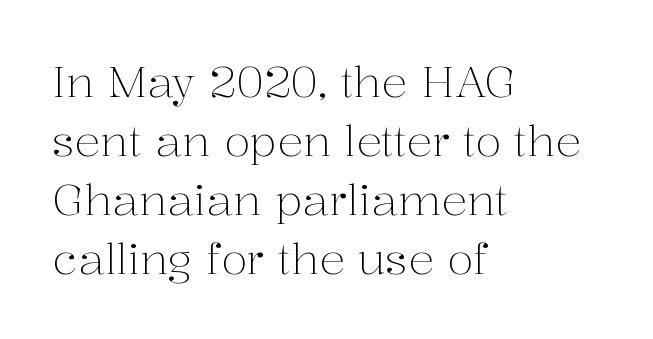
Q: Is the text bold? A: No.
Q: Is the text italic (slanted)? A: No, it is upright.
Q: Is the typeface a serif or a sans-serif typeface? A: Serif.
Q: Is the text underlined? A: No.
Q: How is the paragraph aligned? A: Left-aligned.
Q: Is the spacing between letters normal or unusually wide? A: Normal.
Q: Is the spacing between lines tight, normal or loose? A: Normal.
Q: Width (condensed, normal, or wide)? A: Normal.
Q: Stroke contrast? A: Medium.
Q: x-height? A: Medium.
Q: Monospaced? A: No.
